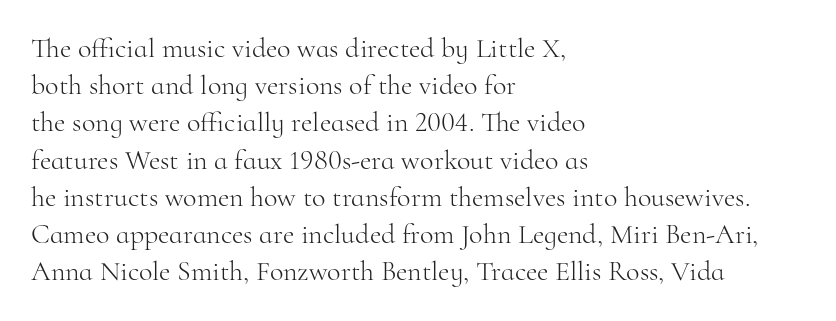
Q: Is the text bold? A: No.
Q: Is the text italic (slanted)? A: No, it is upright.
Q: Is the typeface a serif or a sans-serif typeface? A: Serif.
Q: Is the text underlined? A: No.
Q: How is the paragraph aligned? A: Left-aligned.
Q: Is the spacing between letters normal or unusually wide? A: Normal.
Q: Is the spacing between lines tight, normal or loose? A: Normal.
Q: Width (condensed, normal, or wide)? A: Normal.
Q: Stroke contrast? A: High.
Q: x-height? A: Small.
Q: Monospaced? A: No.
